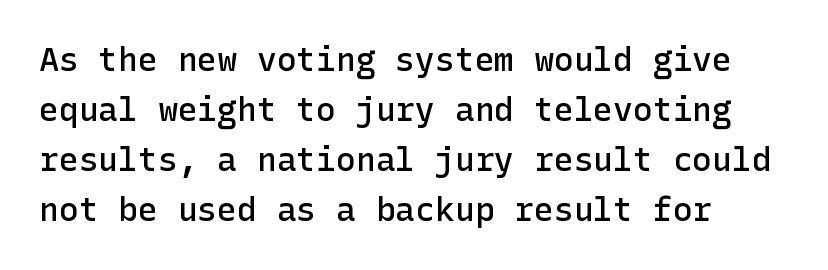
{"serif": "no", "italic": "no", "bold": "semi", "weight": "semibold", "width": "normal", "stroke_contrast": "low", "x_height": "medium", "underline": "no", "align": "left", "line_spacing": "normal", "line_spacing_ratio": 1.52, "letter_spacing": "normal", "letter_spacing_em": 0.0, "glyph_px": 33}
